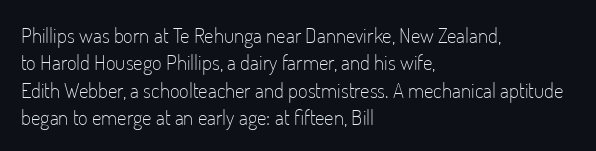
Reading down the block, your eye returns to a fixed left position each line. The weight tops out at a normal text grade. Interline gaps are of average width in this sample. The letters sit at their default tracking, neither squeezed nor spread.
